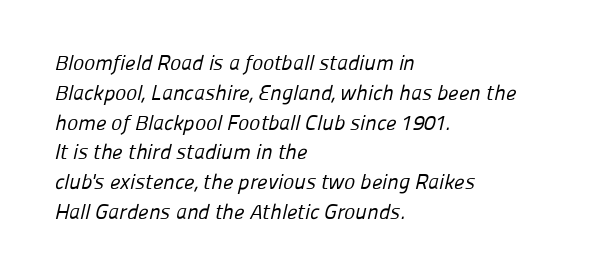
The image shows 21 px text type; set left-aligned, normal line spacing (1.42x), normal letter spacing, not underlined.
